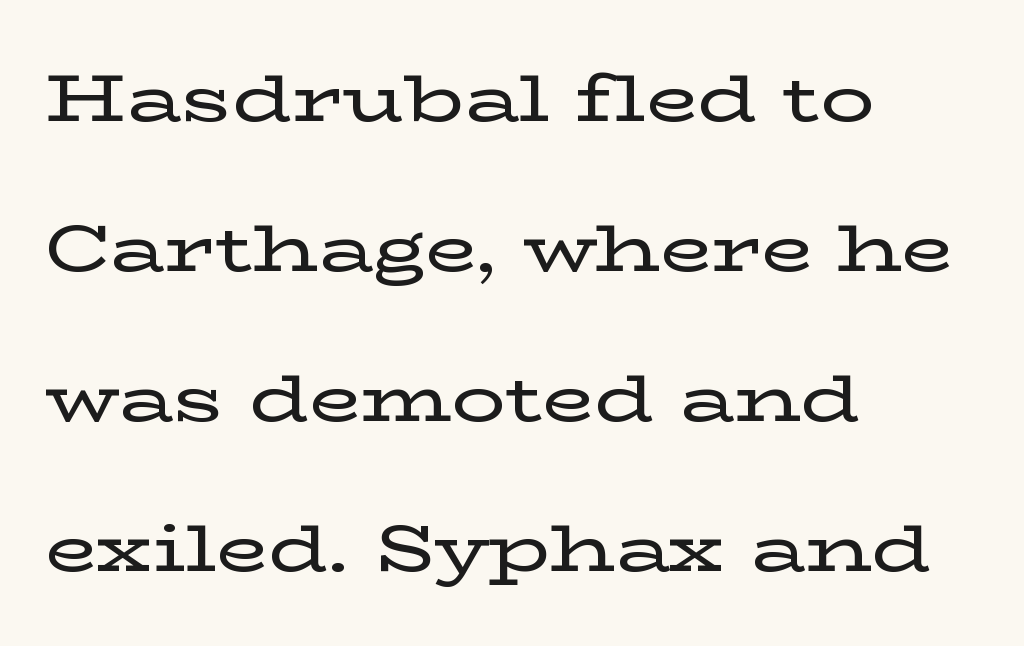
{"serif": "yes", "italic": "no", "width": "wide", "stroke_contrast": "low", "x_height": "medium", "monospaced": "no", "underline": "no", "align": "left", "line_spacing": "loose", "line_spacing_ratio": 2.24, "letter_spacing": "normal", "letter_spacing_em": 0.0, "glyph_px": 67}
